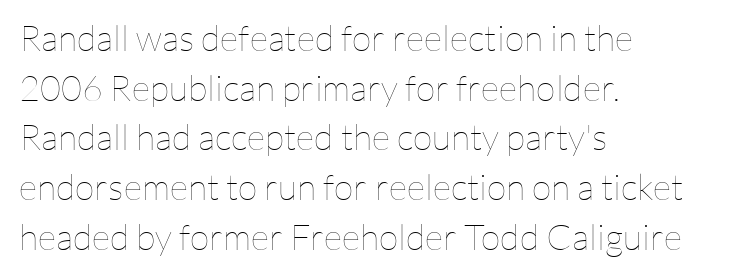
Every stem runs plumb, perpendicular to the baseline. The typeface has the unassuming heft of standard copy or less. The face used here is proportionally spaced, like ordinary book or web type. The glyphs are unaccompanied by any horizontal stroke below them. This sample uses plain, unmodified letter spacing. The designer left line spacing at the default.
